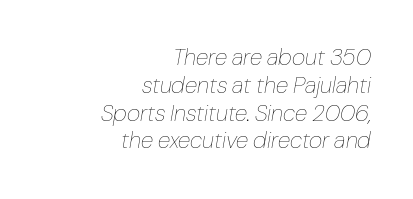
Stems and bowls with no extra thickness — not bold. This rendering uses right alignment, leaving the left contour irregular. Compared with typical body copy, the letter spacing here is the same. Compared with ordinary roman type, these characters are visibly tilted.
